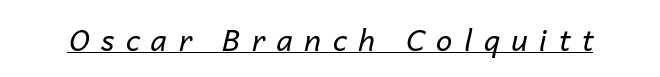
Emphasis-style slanted type is in use. Looks like someone drew a line under every word here. Proportional: the letters do not fall into vertical columns. The weight would be labelled regular, book, light, or lighter still.
